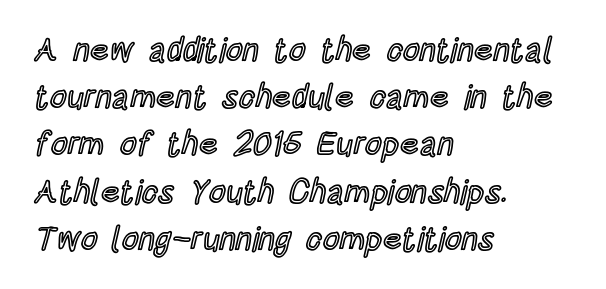
Q: Is the text italic (slanted)? A: Yes.
Q: Is the text underlined? A: No.
Q: How is the paragraph aligned? A: Left-aligned.
Q: Is the spacing between letters normal or unusually wide? A: Normal.
Q: Is the spacing between lines tight, normal or loose? A: Normal.
Q: Width (condensed, normal, or wide)? A: Condensed.
Q: x-height? A: Large.
Q: Monospaced? A: No.
